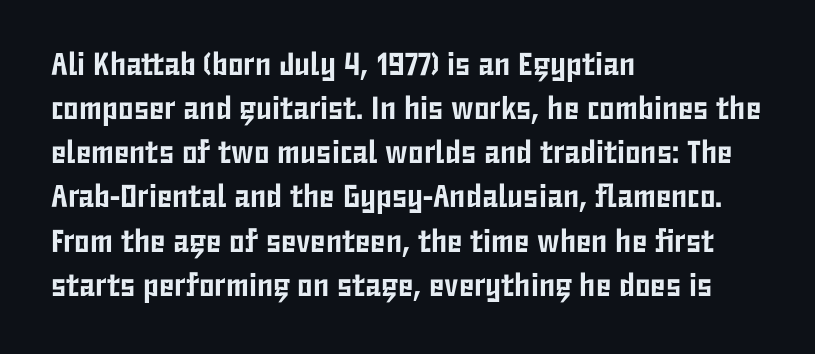
Whoever set this chose a conventional vertical rhythm. Characters remain perfectly vertical along every line. The text was rendered using a sans face with plain stroke endings. If you drew a ruler down the left edge, every line would touch it.
